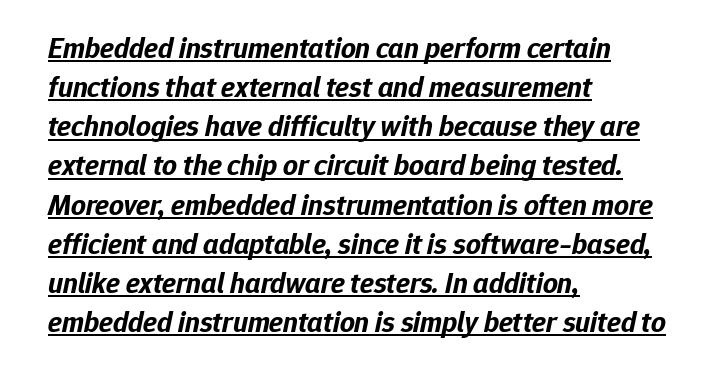
Rows of type keep a routine distance in the vertical direction. Proportional: the letters do not fall into vertical columns. Tracking here is standard; glyphs follow each other at the usual distance. Thick stems and heavy bowls — unmistakably bold. Caption: multi-line text, flush left, ragged right. The glyphs look as if they've been sheared to an angle.
